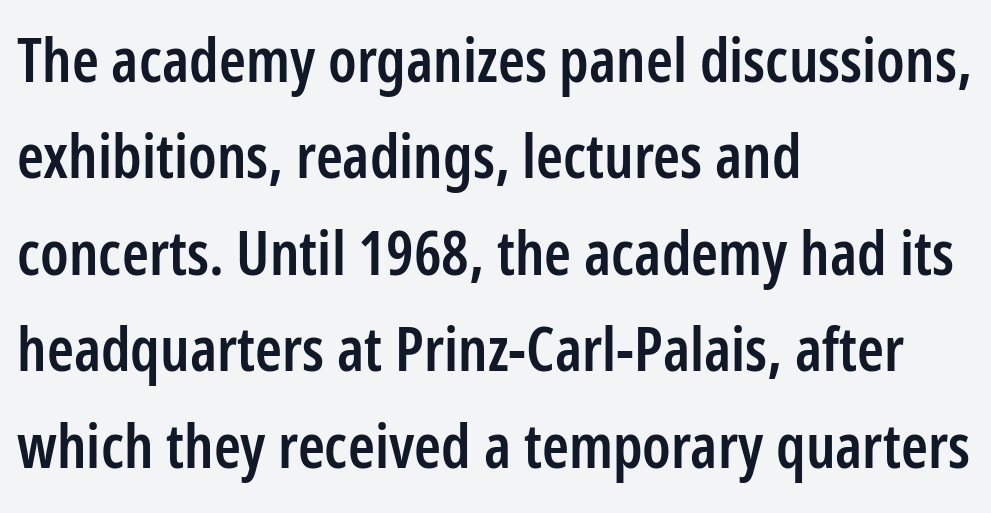
{"serif": "no", "italic": "no", "bold": "semi", "weight": "semibold", "width": "condensed", "stroke_contrast": "low", "x_height": "medium", "monospaced": "no", "underline": "no", "align": "left", "line_spacing": "normal", "line_spacing_ratio": 1.58, "letter_spacing": "normal", "letter_spacing_em": 0.0, "glyph_px": 61}
